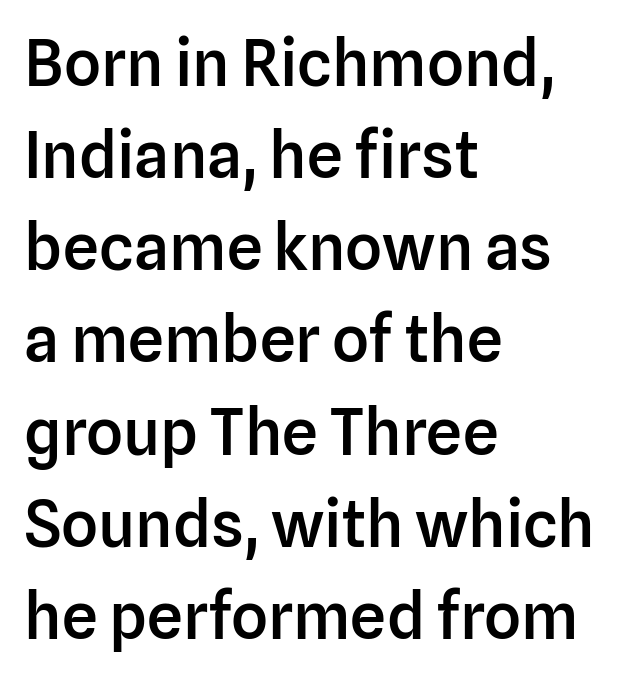
{"serif": "no", "italic": "no", "bold": "semi", "weight": "semibold", "width": "normal", "stroke_contrast": "low", "x_height": "medium", "monospaced": "no", "underline": "no", "align": "left", "line_spacing": "normal", "line_spacing_ratio": 1.44, "letter_spacing": "normal", "letter_spacing_em": 0.0, "glyph_px": 64}
